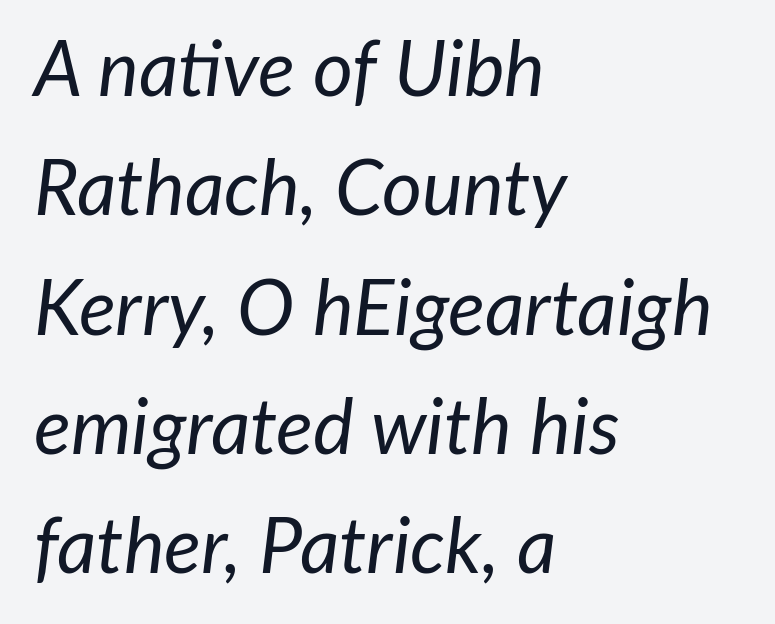
{"italic": "yes", "lean": "right", "slant_degrees": 7, "bold": "no", "weight": "regular", "width": "normal", "stroke_contrast": "low", "x_height": "medium", "monospaced": "no", "underline": "no", "align": "left", "line_spacing": "normal", "line_spacing_ratio": 1.55, "letter_spacing": "normal", "letter_spacing_em": 0.0, "glyph_px": 77}
